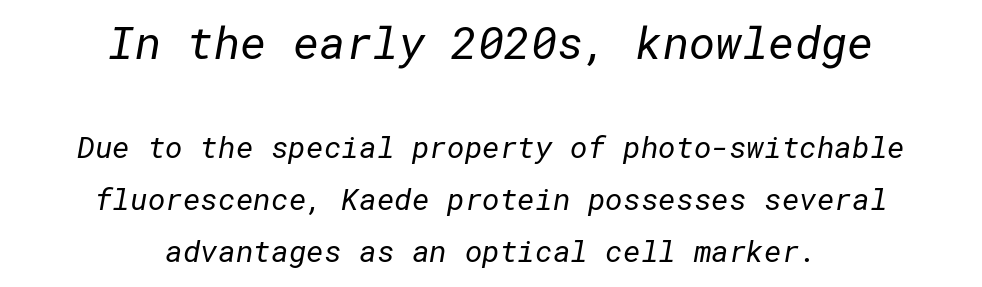
The image shows 45 px regular-weight sans-serif type; set centered, line spacing 1.72x, normal letter spacing, not underlined; the first (top) block is 1.5x larger; low stroke contrast and a medium x-height.
